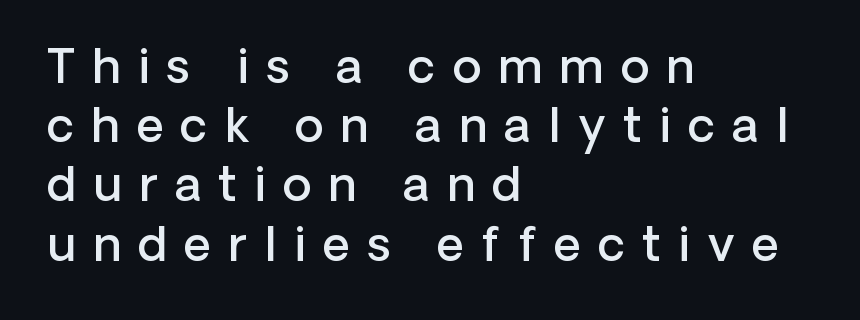
{"serif": "no", "italic": "no", "bold": "semi", "weight": "semibold", "width": "normal", "stroke_contrast": "low", "x_height": "medium", "monospaced": "no", "underline": "no", "align": "left", "line_spacing": "normal", "line_spacing_ratio": 1.26, "letter_spacing": "wide", "letter_spacing_em": 0.37, "glyph_px": 47}
